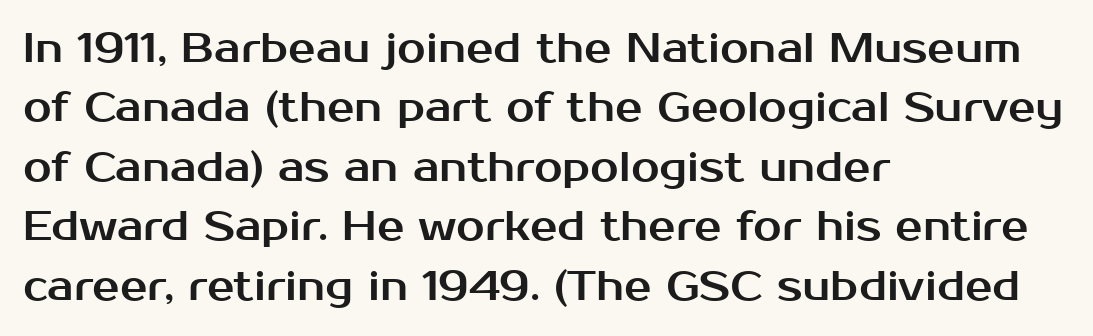
{"serif": "no", "italic": "no", "width": "normal", "stroke_contrast": "medium", "x_height": "medium", "monospaced": "no", "underline": "no", "align": "left", "line_spacing": "normal", "line_spacing_ratio": 1.45, "letter_spacing": "normal", "letter_spacing_em": 0.0, "glyph_px": 41}
